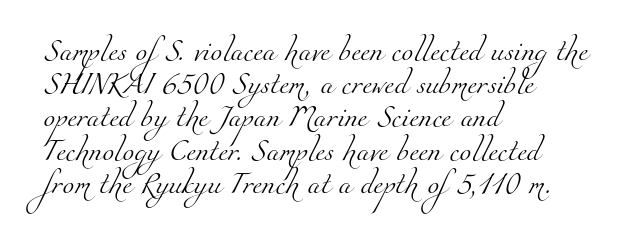
Q: Is the text bold? A: No.
Q: Is the text underlined? A: No.
Q: How is the paragraph aligned? A: Left-aligned.
Q: Is the spacing between letters normal or unusually wide? A: Normal.
Q: Is the spacing between lines tight, normal or loose? A: Normal.
